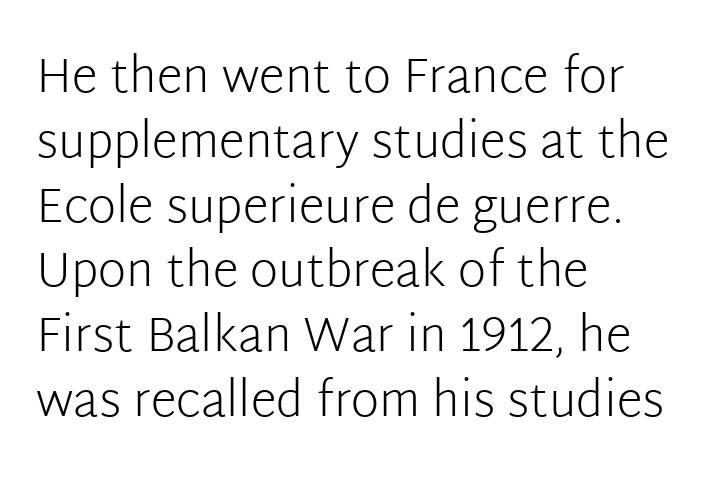
{"serif": "no", "italic": "no", "bold": "no", "weight": "light", "width": "normal", "stroke_contrast": "low", "x_height": "medium", "monospaced": "no", "underline": "no", "align": "left", "line_spacing": "normal", "line_spacing_ratio": 1.35, "letter_spacing": "normal", "letter_spacing_em": 0.0, "glyph_px": 48}
